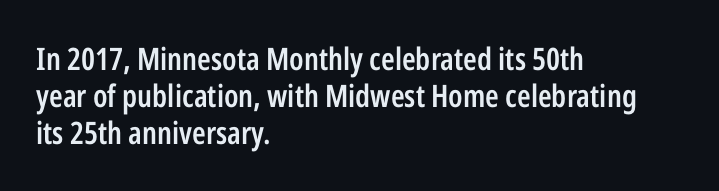
The image shows 31 px semibold, condensed sans-serif type, upright; set left-aligned, line spacing 1.2x, normal letter spacing, not underlined; low stroke contrast and a medium x-height.
